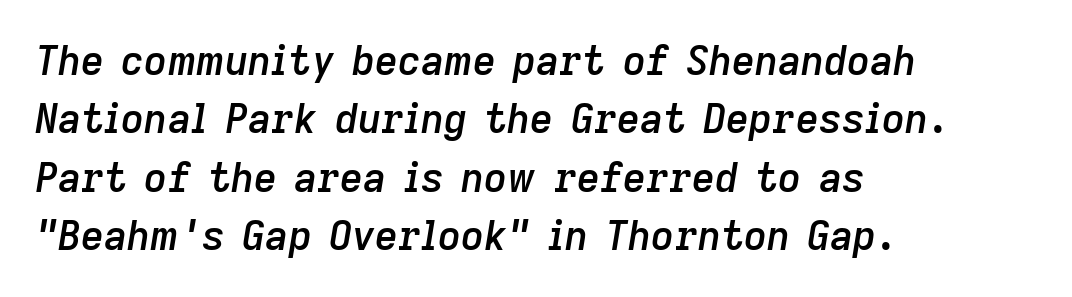
The image shows 40 px semibold type, italic (leaning right); set left-aligned, normal line spacing (1.46x), normal letter spacing, not underlined; low stroke contrast and a medium x-height.
